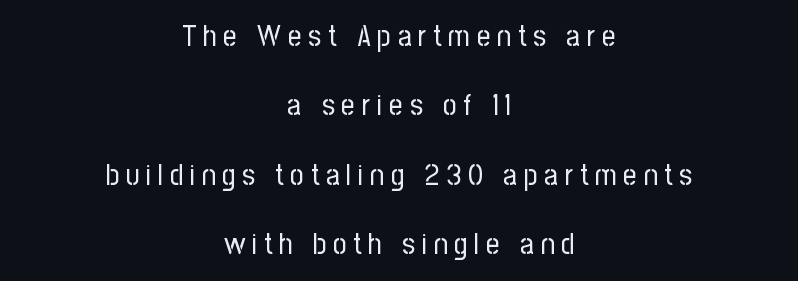
The cut favours lightness, reaching ordinary text weight at its darkest. Nope, not italic — everything's standing straight. Honestly, there is no underline to notice here at all. What kind of face is this? One without serifs — a sans. You could only call the tracking loose — the letters float apart.
